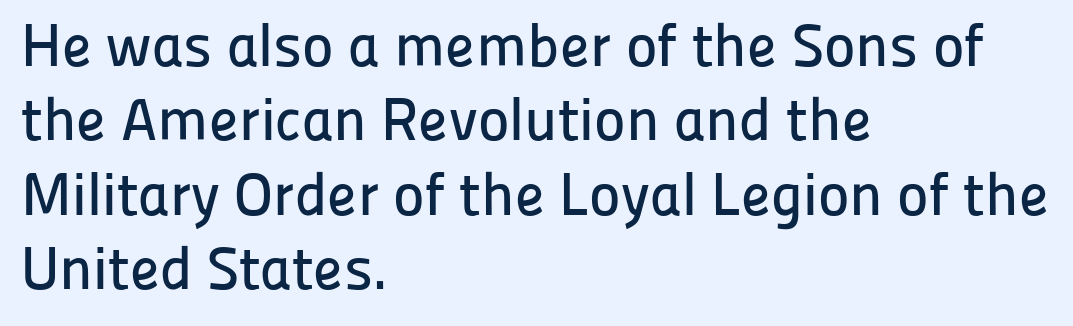
The image shows 60 px sans-serif type, upright; set left-aligned, line spacing 1.24x, normal letter spacing, not underlined; low stroke contrast and a medium x-height.
